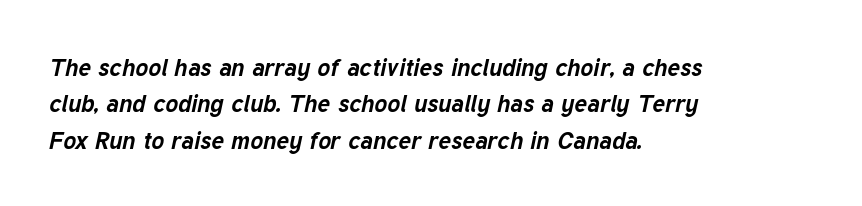
{"italic": "yes", "lean": "right", "slant_degrees": 12, "bold": "yes", "underline": "no", "align": "left", "line_spacing": "normal", "line_spacing_ratio": 1.52, "letter_spacing": "normal", "letter_spacing_em": 0.0, "glyph_px": 24}
